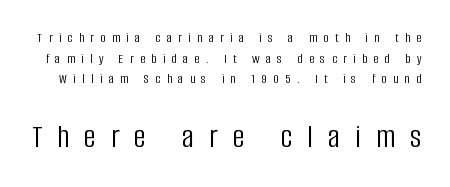
This is not heavy type; no bold has been used. When letters stand straight like this, we call the style roman or upright. If you squint, the bottom block still reads clearly — it's the larger of the two. Does extra space separate the letters? Yes, quite a lot of it. Letters rest on an invisible, unmarked baseline. Look at the bottom of the vertical strokes: they stop flat, with no serifs.
